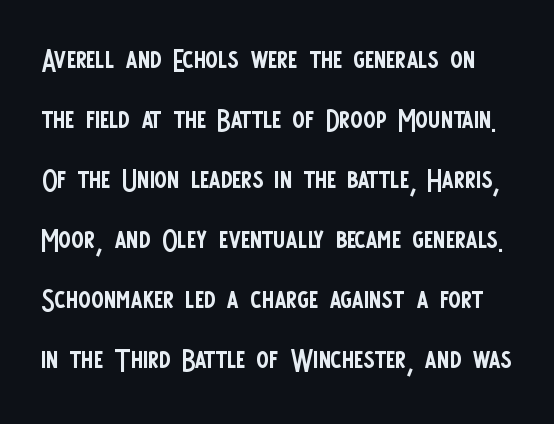
{"serif": "no", "italic": "no", "bold": "no", "weight": "regular", "width": "condensed", "stroke_contrast": "low", "x_height": "large", "monospaced": "no", "underline": "no", "line_spacing": "normal", "line_spacing_ratio": 1.58, "letter_spacing": "normal", "letter_spacing_em": 0.0, "glyph_px": 38}
